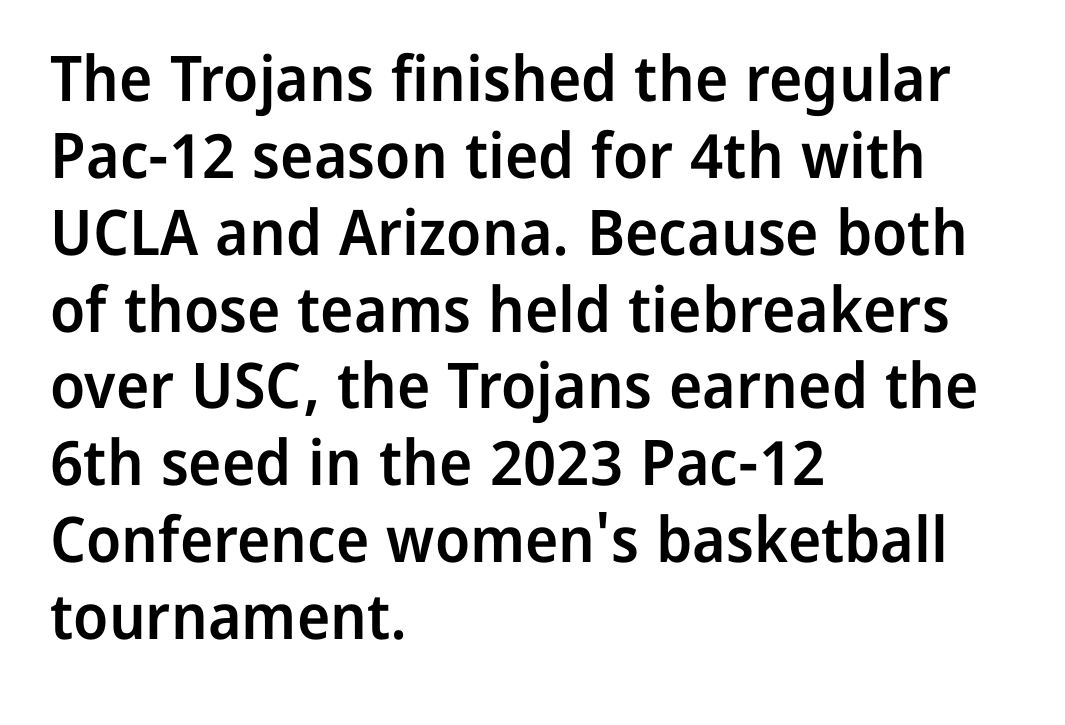
The specimen omits any rule beneath the text block's lines. The text block is weighted toward the left margin, trailing off unevenly rightward. Each letter keeps its own natural width here, so spacing adapts to shape. No feet cap the strokes, marking this as sans-serif type.
